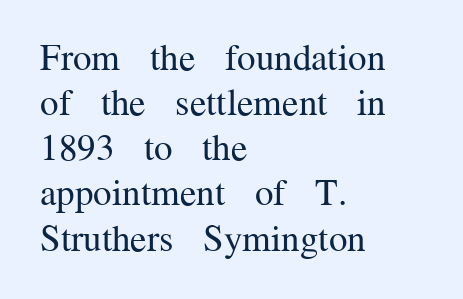
{"serif": "yes", "italic": "no", "bold": "no", "weight": "regular", "width": "normal", "stroke_contrast": "medium", "x_height": "medium", "monospaced": "no", "underline": "no", "align": "left", "line_spacing_ratio": 1.22, "letter_spacing": "normal", "letter_spacing_em": 0.0, "glyph_px": 37}
